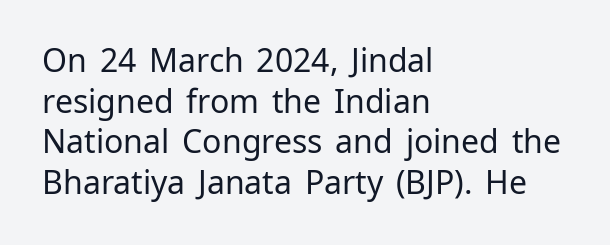
Do the letters lean? They stand straight. These lines are set flush left with a ragged right edge. The typeface has the unassuming heft of standard copy or less. The baseline area is clear. Tracking value appears to be zero — textbook default spacing.
